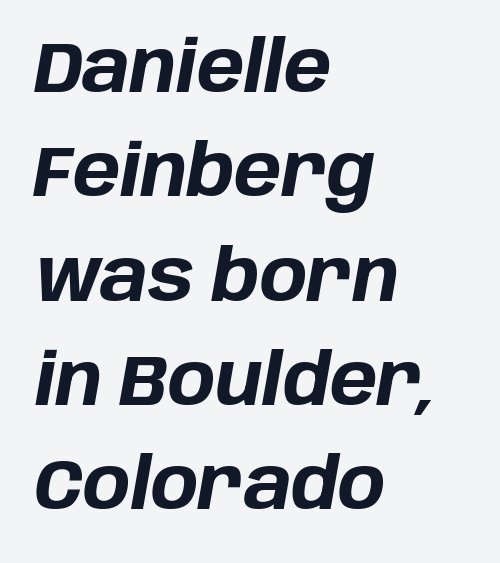
Q: Is the text bold? A: Yes.
Q: Is the text italic (slanted)? A: Yes, it leans right by about 10 degrees.
Q: Is the text underlined? A: No.
Q: How is the paragraph aligned? A: Left-aligned.
Q: Is the spacing between letters normal or unusually wide? A: Normal.
Q: Is the spacing between lines tight, normal or loose? A: Normal.
Q: Width (condensed, normal, or wide)? A: Normal.
Q: Stroke contrast? A: Low.
Q: x-height? A: Large.
Q: Monospaced? A: No.
